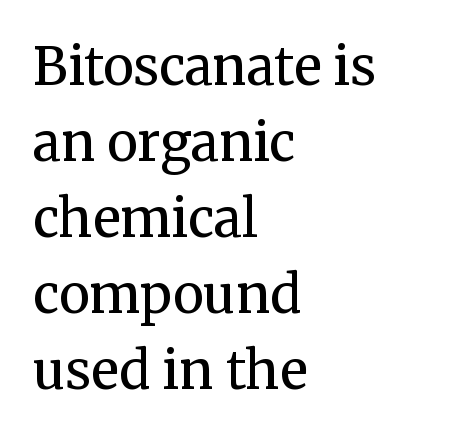
{"serif": "yes", "italic": "no", "bold": "no", "weight": "regular", "width": "normal", "stroke_contrast": "medium", "x_height": "medium", "monospaced": "no", "underline": "no", "align": "left", "line_spacing": "normal", "line_spacing_ratio": 1.46, "letter_spacing": "normal", "letter_spacing_em": 0.0, "glyph_px": 52}
